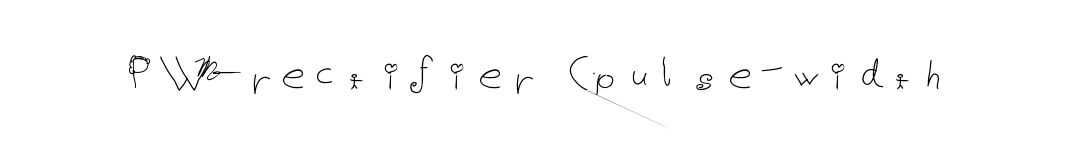
The image shows 47 px thin type, upright; set not underlined; low stroke contrast and a medium x-height.
